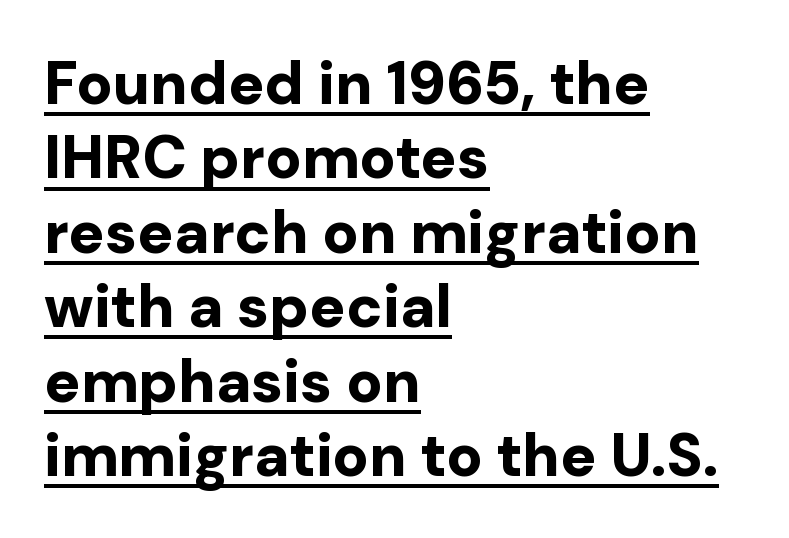
The letters stand upright; this is a roman face. No feet cap the strokes, marking this as sans-serif type. Observe the ordinary spacing: letters are neighbours, not strangers. Every word sits above its own underline.
